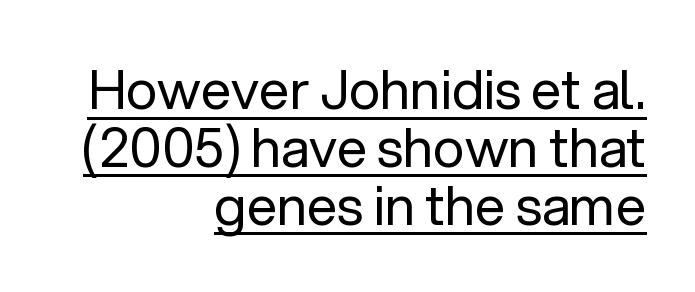
Casual observation: everything's shoved over to the right. Glance below the letters and you will spot a drawn line. Standard letterfit; no display-style spreading of the glyphs. Upright lettering throughout. Spacing verdict: proportional, widths tailored to each character.
